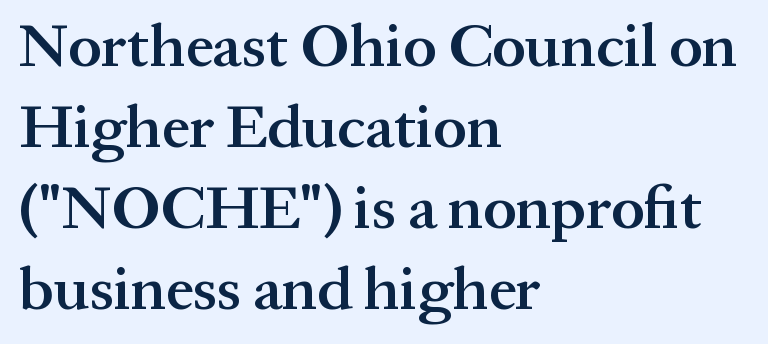
Q: Is the text bold? A: Semi-bold.
Q: Is the text italic (slanted)? A: No, it is upright.
Q: Is the typeface a serif or a sans-serif typeface? A: Serif.
Q: Is the text underlined? A: No.
Q: How is the paragraph aligned? A: Left-aligned.
Q: Is the spacing between letters normal or unusually wide? A: Normal.
Q: Is the spacing between lines tight, normal or loose? A: Normal.
Q: Width (condensed, normal, or wide)? A: Normal.
Q: Stroke contrast? A: Medium.
Q: x-height? A: Medium.
Q: Monospaced? A: No.
